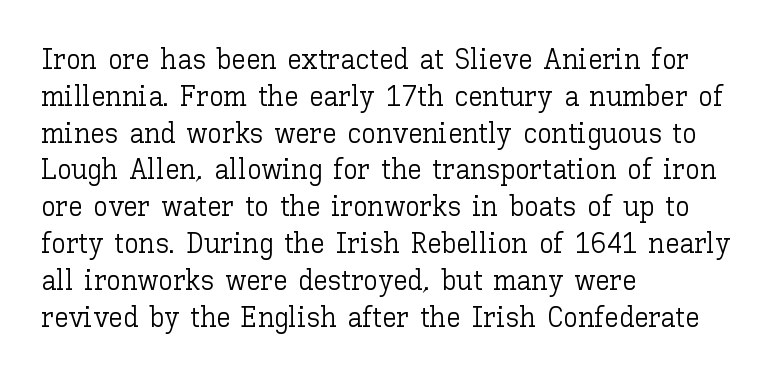
{"italic": "no", "bold": "no", "weight": "light", "width": "normal", "stroke_contrast": "low", "x_height": "medium", "monospaced": "no", "underline": "no", "align": "left", "line_spacing": "normal", "line_spacing_ratio": 1.27, "letter_spacing": "normal", "letter_spacing_em": 0.0, "glyph_px": 29}
